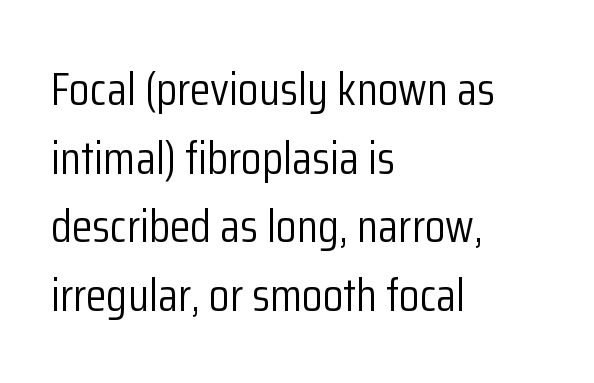
The image shows 47 px light, condensed sans-serif type, upright; set left-aligned, normal line spacing (1.46x), normal letter spacing, not underlined; low stroke contrast and a medium x-height.
